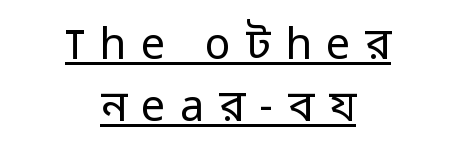
The image shows 43 px regular-weight sans-serif type, upright; set centered, normal line spacing (1.45x), unusually wide letter spacing (+0.34 em), underlined; low stroke contrast and a medium x-height.
